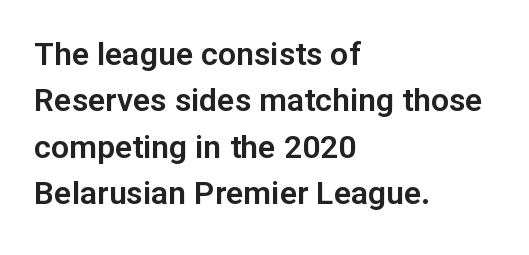
Q: Is the text italic (slanted)? A: No, it is upright.
Q: Is the typeface a serif or a sans-serif typeface? A: Sans-serif.
Q: Is the text underlined? A: No.
Q: How is the paragraph aligned? A: Left-aligned.
Q: Is the spacing between letters normal or unusually wide? A: Normal.
Q: Is the spacing between lines tight, normal or loose? A: Normal.
Q: Width (condensed, normal, or wide)? A: Normal.
Q: Stroke contrast? A: Low.
Q: x-height? A: Medium.
Q: Monospaced? A: No.
